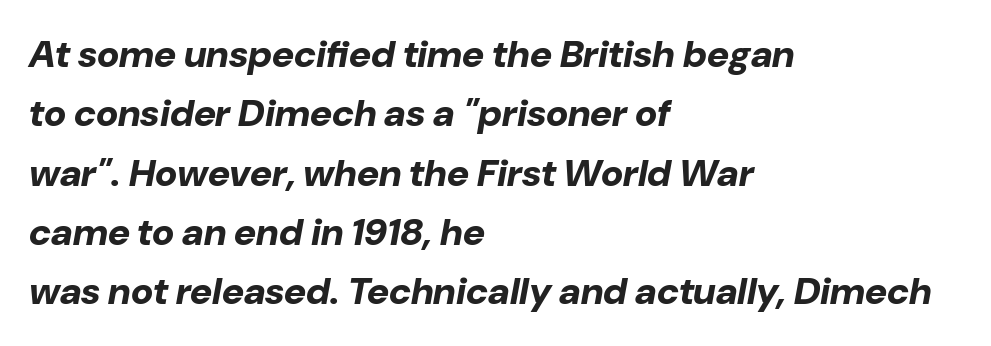
The image shows 38 px bold type, italic (leaning right); set left-aligned, normal line spacing (1.56x), normal letter spacing, not underlined; low stroke contrast and a medium x-height.
